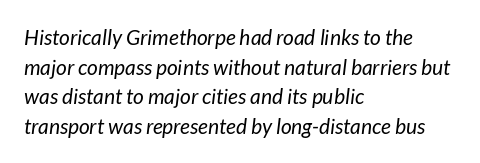
The letterforms sit shoulder to shoulder at normal distance. No word sits above an underline. In terms of leading, this rendering sits right in the middle. Posture: slanted. A light-to-regular cut is what we see here.
